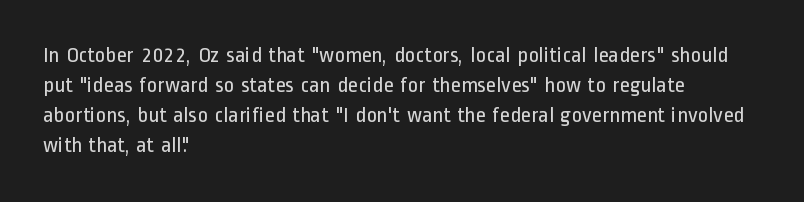
Q: Is the text bold? A: No.
Q: Is the text italic (slanted)? A: No, it is upright.
Q: Is the text underlined? A: No.
Q: How is the paragraph aligned? A: Left-aligned.
Q: Is the spacing between letters normal or unusually wide? A: Normal.
Q: Is the spacing between lines tight, normal or loose? A: Normal.
